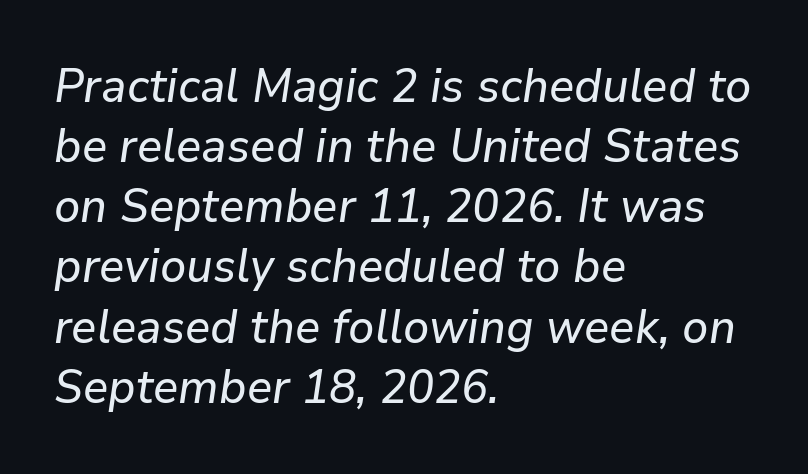
The gaps between neighbouring characters are ordinary and unremarkable. Proportional: the letters do not fall into vertical columns. This block has exactly the height ordinary leading produces. Rule under the text: the space is simply empty.
